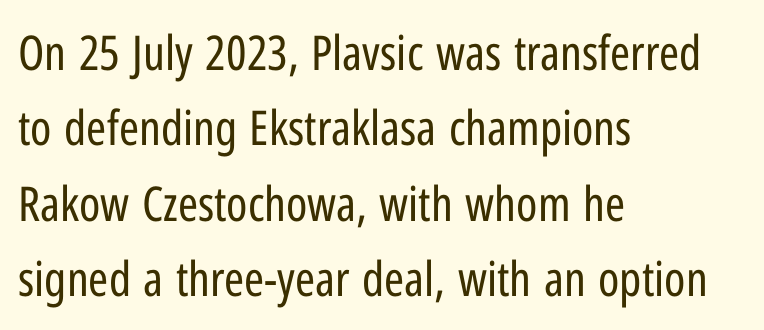
Q: Is the text bold? A: No.
Q: Is the text italic (slanted)? A: No, it is upright.
Q: Is the typeface a serif or a sans-serif typeface? A: Sans-serif.
Q: Is the text underlined? A: No.
Q: How is the paragraph aligned? A: Left-aligned.
Q: Is the spacing between letters normal or unusually wide? A: Normal.
Q: Is the spacing between lines tight, normal or loose? A: Normal.
Q: Width (condensed, normal, or wide)? A: Condensed.
Q: Stroke contrast? A: Low.
Q: x-height? A: Medium.
Q: Monospaced? A: No.
